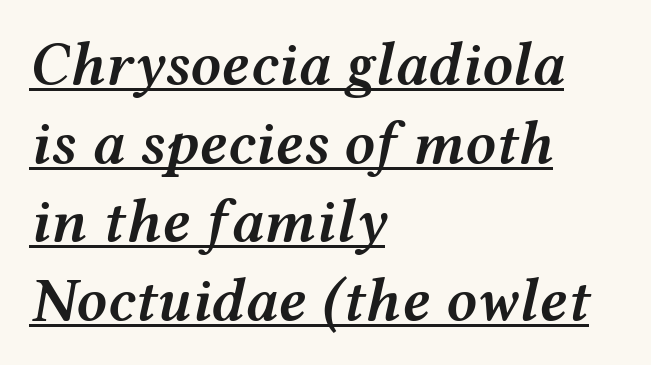
The face used here is rendered with its standard letterfit. Here the designer chose a conventional face with non-uniform glyph widths. Notice how the passage keeps a crisp vertical edge on the left only. This block has exactly the height ordinary leading produces. Notice how the stems are inclined rather than vertical — that's the hallmark of italics.
